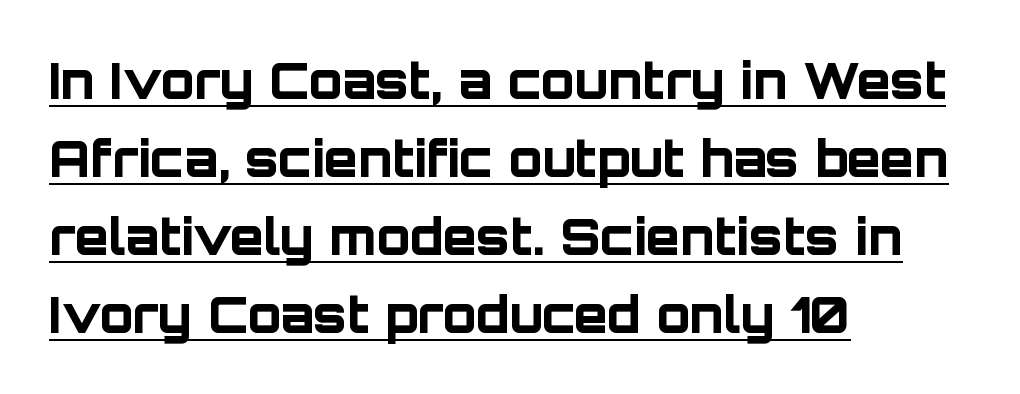
Is the letter spacing exaggerated? No — it looks like the ordinary default. Here the designer chose a conventional face with non-uniform glyph widths. The passage is arranged the way most books set body copy — flush left. I'd describe the lettering as bold — thick and assertive. Vertical spacing — default. Beneath each row of characters lies a ruled line.
